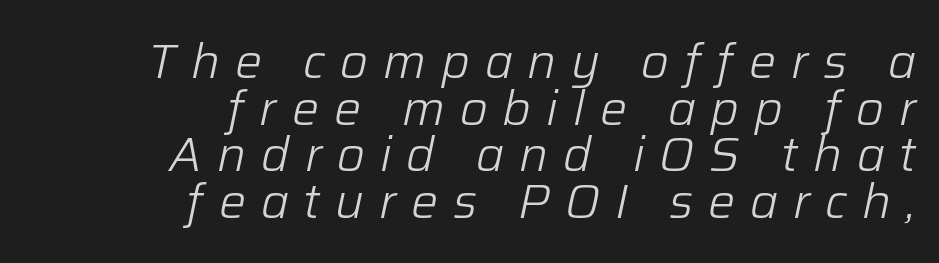
The image shows 48 px light type, italic (leaning right); set right-aligned, tight line spacing (0.97x), unusually wide letter spacing (+0.31 em), not underlined; low stroke contrast and a medium x-height.
